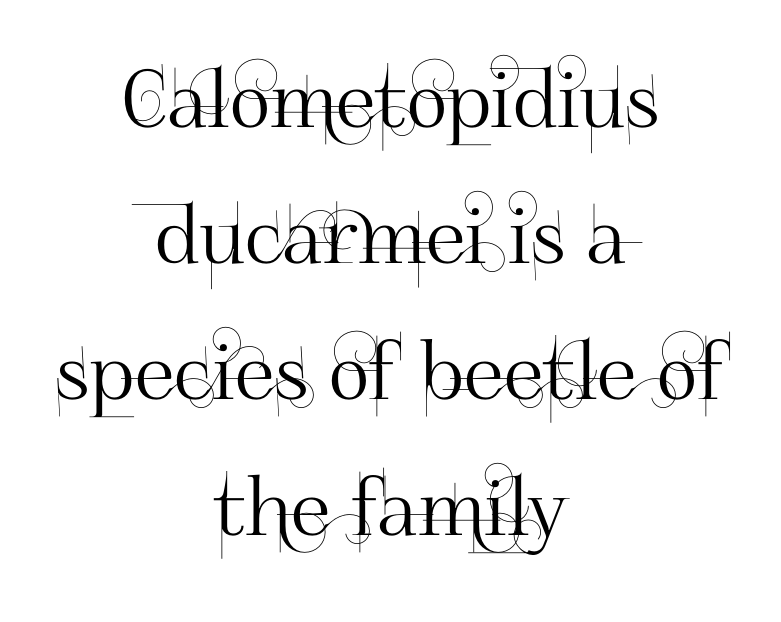
{"serif": "no", "italic": "no", "width": "normal", "stroke_contrast": "high", "x_height": "small", "monospaced": "no", "underline": "no", "align": "center", "line_spacing": "normal", "line_spacing_ratio": 1.7, "letter_spacing": "normal", "letter_spacing_em": 0.0, "glyph_px": 80}
